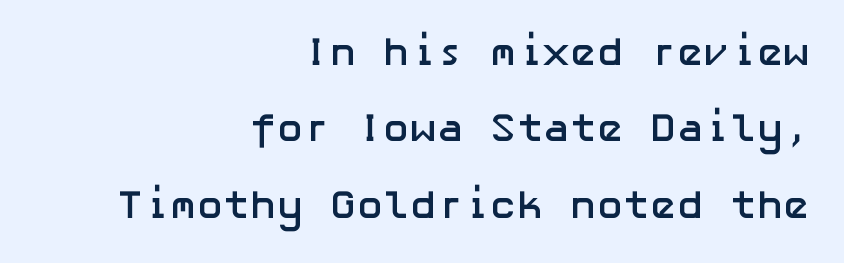
Q: Is the text bold? A: Yes.
Q: Is the text italic (slanted)? A: No, it is upright.
Q: Is the typeface a serif or a sans-serif typeface? A: Sans-serif.
Q: Is the text underlined? A: No.
Q: How is the paragraph aligned? A: Right-aligned.
Q: Is the spacing between letters normal or unusually wide? A: Normal.
Q: Is the spacing between lines tight, normal or loose? A: Loose.
Q: Width (condensed, normal, or wide)? A: Normal.
Q: Stroke contrast? A: Low.
Q: x-height? A: Medium.
